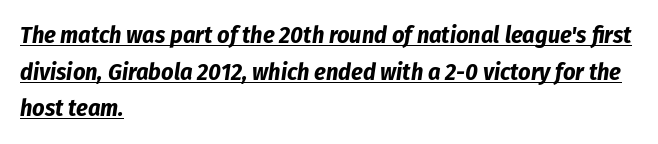
The sample has been set heavy, in full bold. The string is rendered with underlining switched on. Layout note: lines flush left. The face used here is rendered with its standard letterfit.
